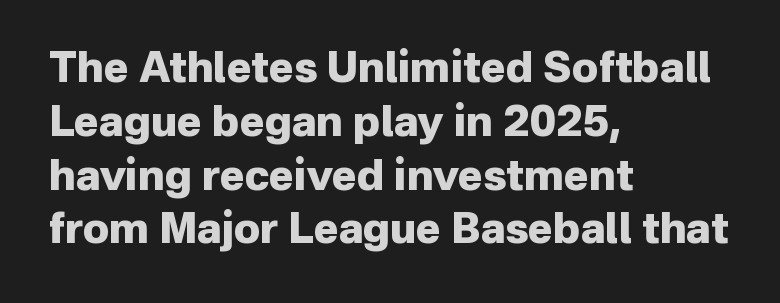
The paragraph has a hard left edge and a soft right edge. Character widths vary here, with narrow letters taking less room than wide ones. The type family on display is of the sans-serif kind. In terms of leading, this rendering sits right in the middle.
